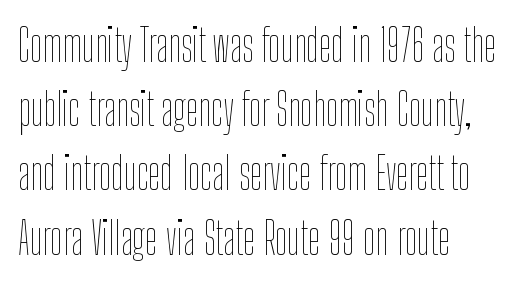
{"italic": "no", "bold": "no", "weight": "thin", "width": "condensed", "stroke_contrast": "low", "x_height": "medium", "monospaced": "no", "underline": "no", "align": "left", "line_spacing": "normal", "line_spacing_ratio": 1.46, "letter_spacing": "normal", "letter_spacing_em": 0.0, "glyph_px": 44}
